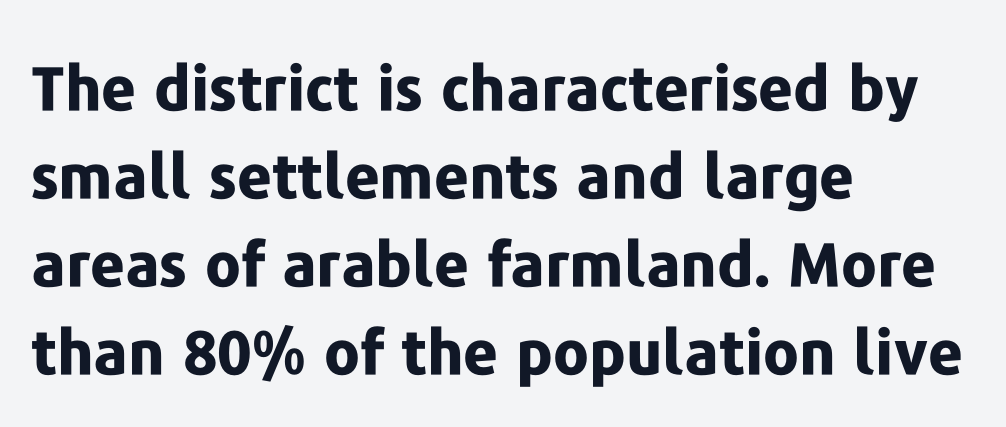
This sample uses a sans-serif face. There is no visible air inserted between adjacent glyphs. Is the block centered? No — it sits flush against the left margin. Set as a true bold cut, around the 700 mark. These lines are rendered in a variable-pitch font. The strip under each line holds only bare page.
